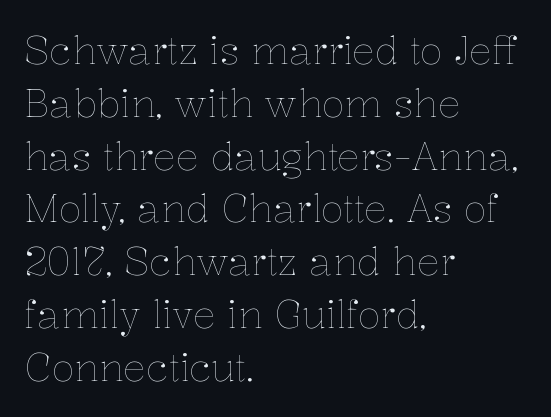
{"italic": "no", "bold": "no", "weight": "thin", "width": "normal", "stroke_contrast": "low", "x_height": "medium", "monospaced": "no", "underline": "no", "align": "left", "line_spacing": "normal", "line_spacing_ratio": 1.39, "letter_spacing": "normal", "letter_spacing_em": 0.0, "glyph_px": 38}
